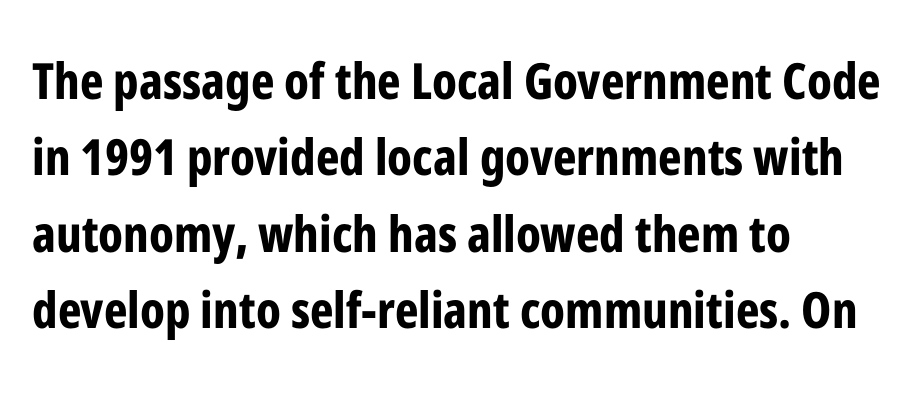
Thick stems and heavy bowls — unmistakably bold. Examine the stroke ends and you'll find no serifs. The face used here is proportionally spaced, like ordinary book or web type. The font's upright variant was chosen for this text. The line-height multiplier appears to be the usual default.
